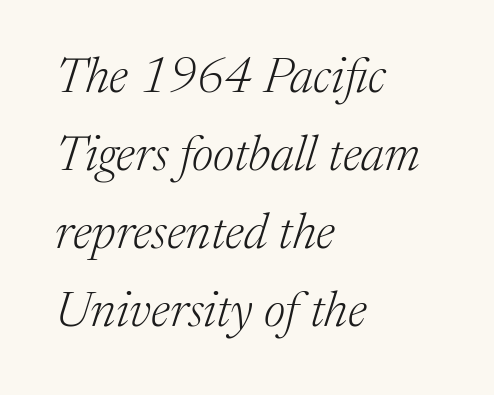
Q: Is the text bold? A: No.
Q: Is the text italic (slanted)? A: Yes, it leans right by about 17 degrees.
Q: Is the typeface a serif or a sans-serif typeface? A: Serif.
Q: Is the text underlined? A: No.
Q: How is the paragraph aligned? A: Left-aligned.
Q: Is the spacing between letters normal or unusually wide? A: Normal.
Q: Is the spacing between lines tight, normal or loose? A: Normal.
Q: Width (condensed, normal, or wide)? A: Normal.
Q: Stroke contrast? A: Medium.
Q: x-height? A: Medium.
Q: Monospaced? A: No.
